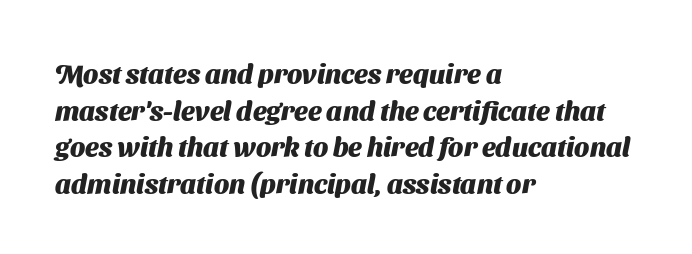
Q: Is the text bold? A: Yes.
Q: Is the text underlined? A: No.
Q: How is the paragraph aligned? A: Left-aligned.
Q: Is the spacing between letters normal or unusually wide? A: Normal.
Q: Is the spacing between lines tight, normal or loose? A: Normal.
